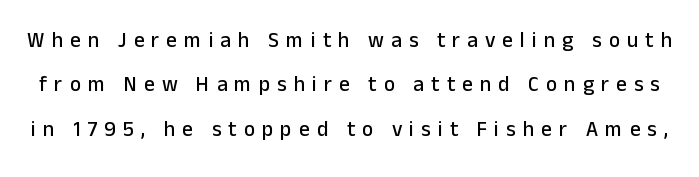
The image shows 21 px text type, upright; set loose line spacing (2.11x), unusually wide letter spacing (+0.34 em), not underlined.
